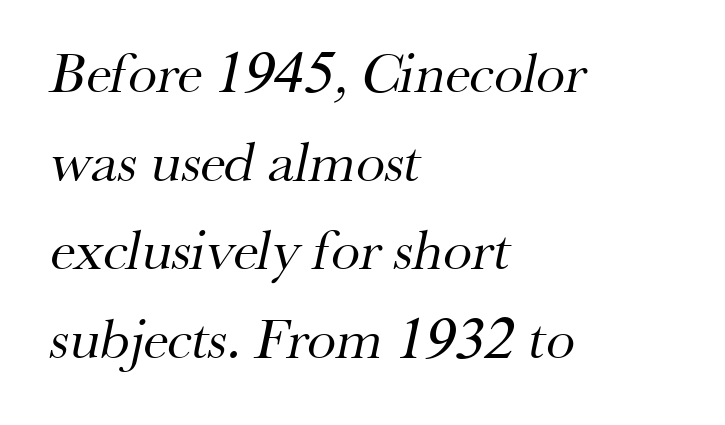
{"serif": "yes", "bold": "no", "weight": "regular", "width": "normal", "stroke_contrast": "medium", "x_height": "small", "monospaced": "no", "underline": "no", "align": "left", "line_spacing": "normal", "line_spacing_ratio": 1.53, "letter_spacing": "normal", "letter_spacing_em": 0.0, "glyph_px": 58}
